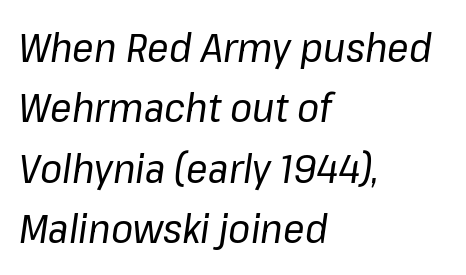
This is not heavy type; no bold has been used. Vertical spacing — default. The rendering uses natural spacing where letterforms have individual widths. Each line starts at the same left margin while the right side varies.
